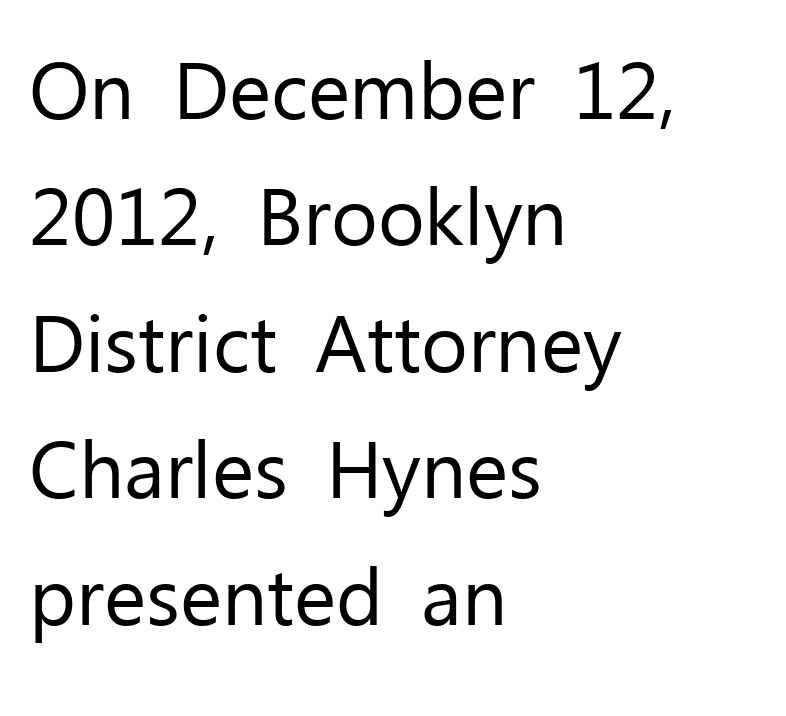
The image shows 80 px regular-weight sans-serif type, upright; set left-aligned, normal line spacing (1.58x), normal letter spacing, not underlined; low stroke contrast and a medium x-height.
